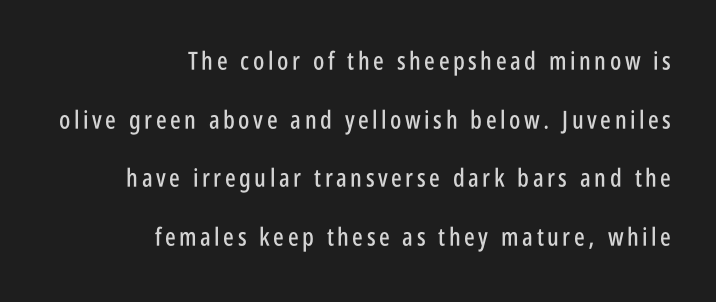
Style check: upright. A typesetter would call this leading open, well beyond the default. A clean baseline with only descenders dipping below it. Short and long lines alike share a common ending point at right.
